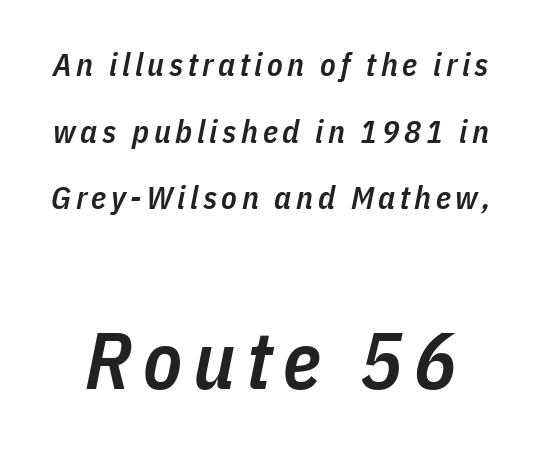
{"italic": "yes", "lean": "right", "slant_degrees": 11, "bold": "semi", "weight": "semibold", "width": "condensed", "stroke_contrast": "low", "x_height": "medium", "monospaced": "no", "underline": "no", "line_spacing": "loose", "line_spacing_ratio": 2.08, "larger_block": "second", "size_ratio": 2.5, "glyph_px": 80}
